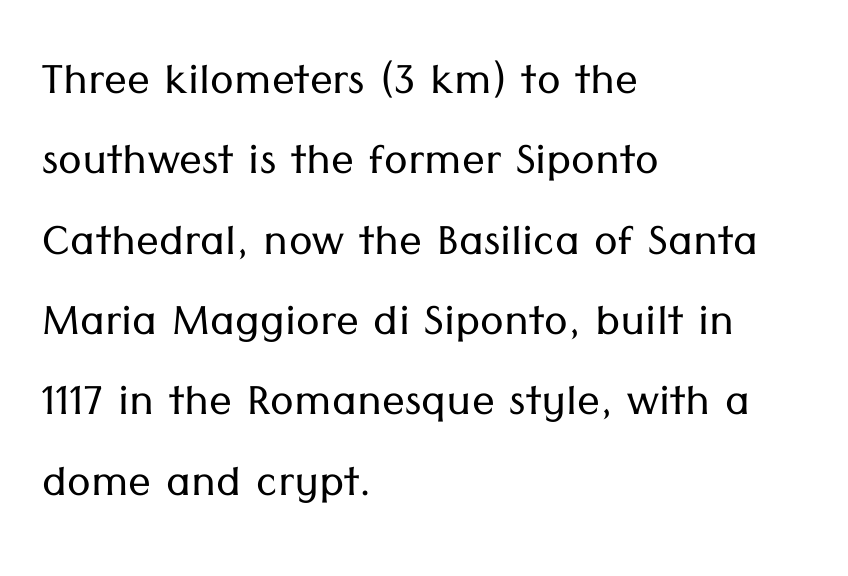
The image shows 57 px light sans-serif type, upright; set left-aligned, normal line spacing (1.41x), normal letter spacing, not underlined; low stroke contrast and a medium x-height.
